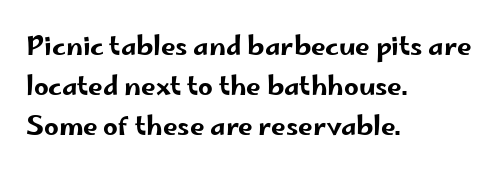
{"italic": "no", "underline": "no", "align": "left", "line_spacing": "normal", "line_spacing_ratio": 1.53, "letter_spacing": "normal", "letter_spacing_em": 0.0, "glyph_px": 26}
